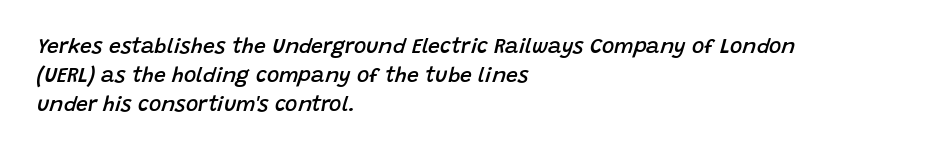
Q: Is the text bold? A: Semi-bold.
Q: Is the text italic (slanted)? A: Yes, it leans right by about 15 degrees.
Q: Is the text underlined? A: No.
Q: How is the paragraph aligned? A: Left-aligned.
Q: Is the spacing between letters normal or unusually wide? A: Normal.
Q: Is the spacing between lines tight, normal or loose? A: Normal.
